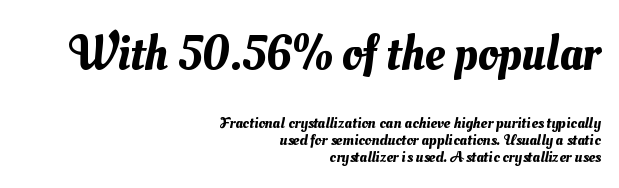
Casual observation: everything's shoved over to the right. Horizontal bands of white between lines are thin slivers. The tracking reads as untouched default to a designer's eye. Look at the glyph heights: the upper group is clearly the bigger setting.
